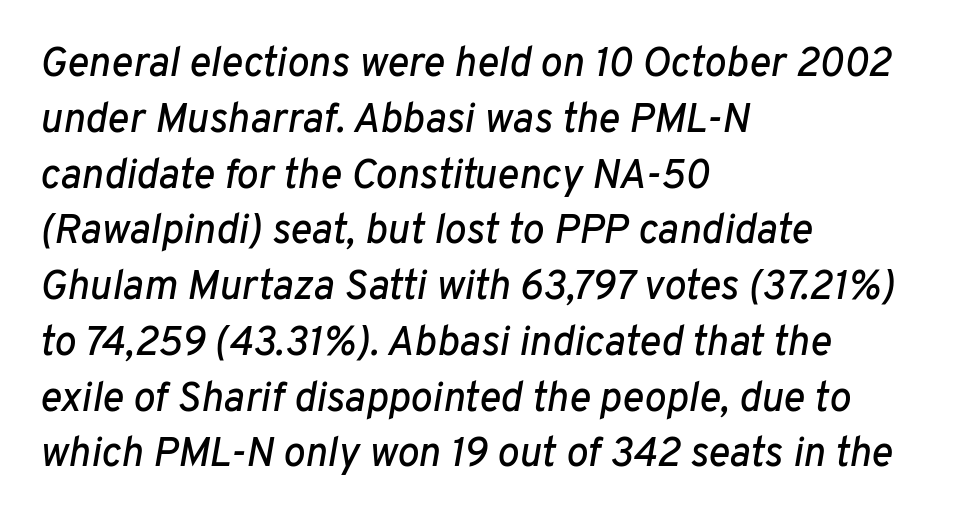
Q: Is the text italic (slanted)? A: Yes, it leans right by about 10 degrees.
Q: Is the text underlined? A: No.
Q: How is the paragraph aligned? A: Left-aligned.
Q: Is the spacing between letters normal or unusually wide? A: Normal.
Q: Is the spacing between lines tight, normal or loose? A: Normal.
Q: Width (condensed, normal, or wide)? A: Normal.
Q: Stroke contrast? A: Low.
Q: x-height? A: Medium.
Q: Monospaced? A: No.
